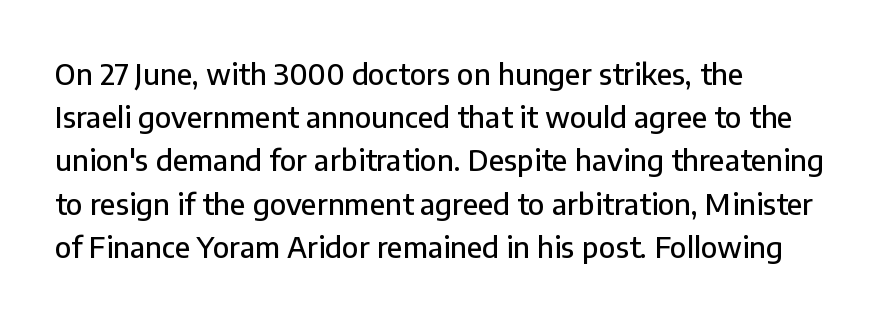
Q: Is the text italic (slanted)? A: No, it is upright.
Q: Is the typeface a serif or a sans-serif typeface? A: Sans-serif.
Q: Is the text underlined? A: No.
Q: How is the paragraph aligned? A: Left-aligned.
Q: Is the spacing between letters normal or unusually wide? A: Normal.
Q: Is the spacing between lines tight, normal or loose? A: Normal.
Q: Width (condensed, normal, or wide)? A: Normal.
Q: Stroke contrast? A: Low.
Q: x-height? A: Medium.
Q: Monospaced? A: No.
